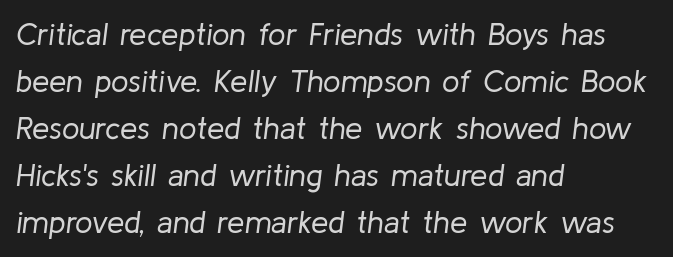
The image shows 31 px regular-weight type, italic (leaning right); set left-aligned, normal line spacing (1.52x), normal letter spacing, not underlined; low stroke contrast and a medium x-height.
